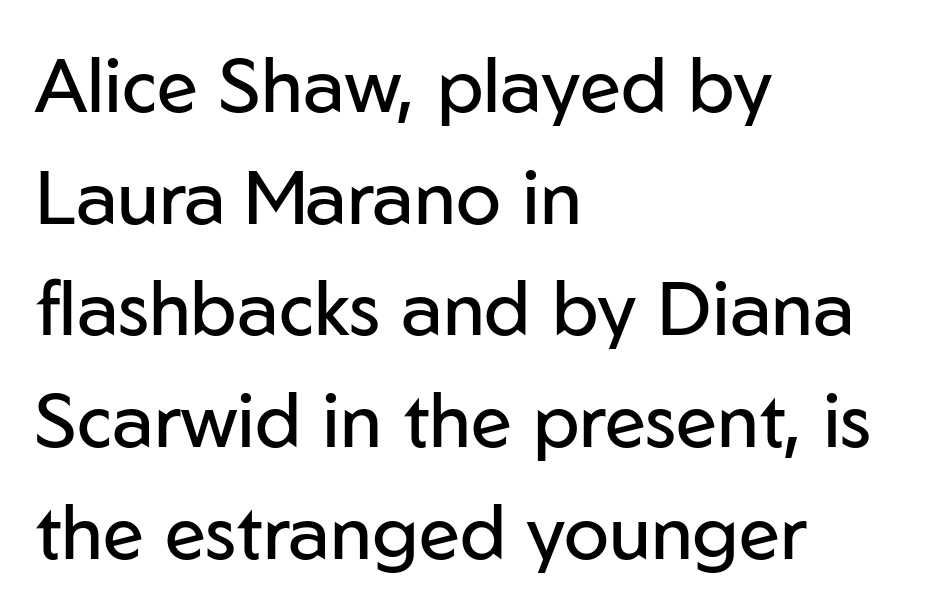
The image shows 75 px regular-weight sans-serif type, upright; set left-aligned, normal line spacing (1.49x), normal letter spacing, not underlined; low stroke contrast and a medium x-height.
